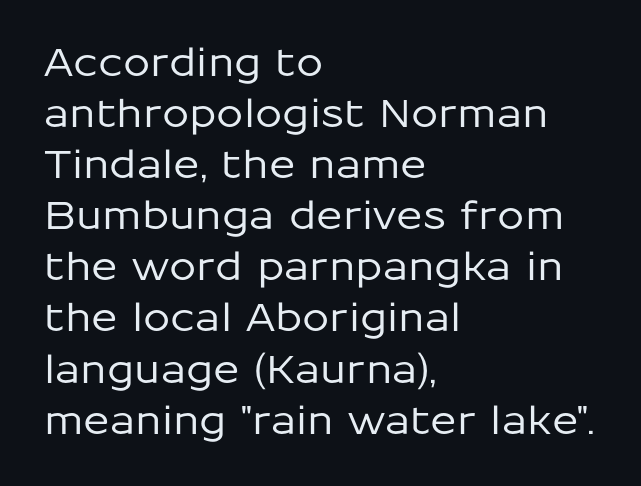
Look at the tracking — it's just the regular setting, nothing added. Line starts are locked; line ends wander. The passage shown is typeset with a sans-serif family. Words float on clear page, feet unadorned. Each letter keeps its own natural width here, so spacing adapts to shape.
